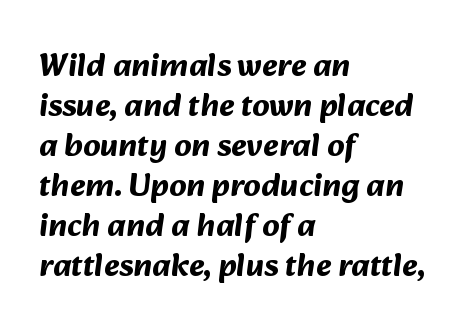
What kind of face is this? One without serifs — a sans. Look at the tracking — it's just the regular setting, nothing added. These words are printed bold, with thick strokes throughout. Clear beneath every line of the passage. The lines are quadded left.
